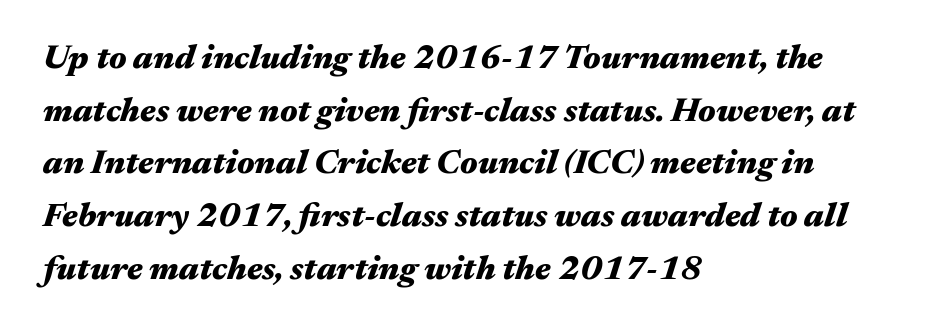
{"italic": "yes", "lean": "right", "slant_degrees": 17, "bold": "yes", "weight": "heavy", "width": "wide", "stroke_contrast": "medium", "x_height": "medium", "monospaced": "no", "underline": "no", "align": "left", "line_spacing": "normal", "line_spacing_ratio": 1.55, "letter_spacing": "normal", "letter_spacing_em": 0.0, "glyph_px": 34}
